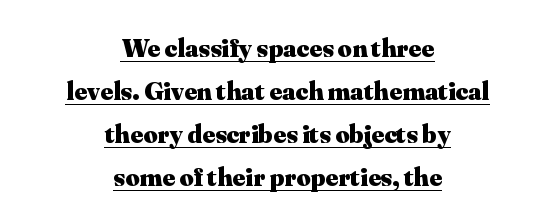
Q: Is the text bold? A: Yes.
Q: Is the text italic (slanted)? A: No, it is upright.
Q: Is the text underlined? A: Yes.
Q: How is the paragraph aligned? A: Centered.
Q: Is the spacing between letters normal or unusually wide? A: Normal.
Q: Is the spacing between lines tight, normal or loose? A: Normal.
